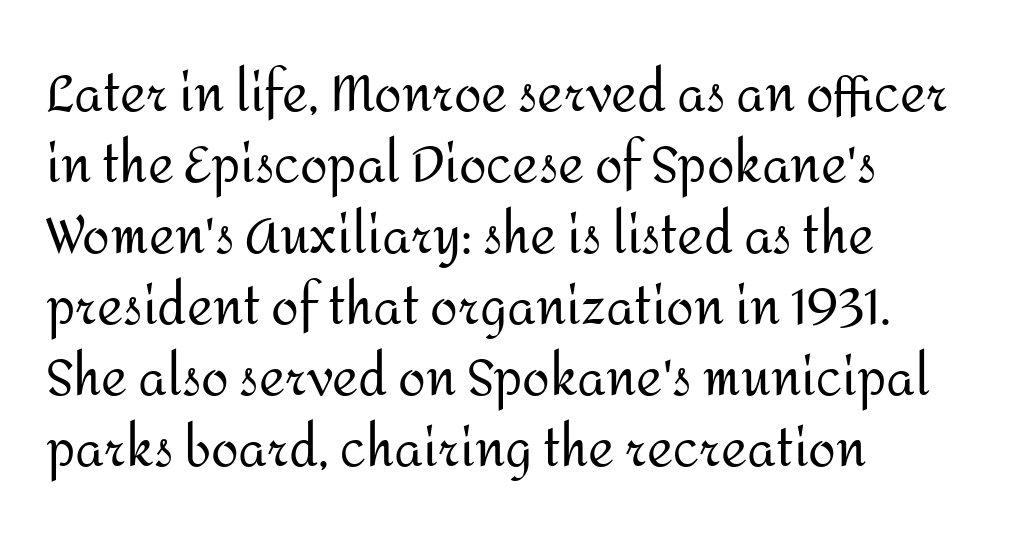
The image shows 50 px regular-weight sans-serif type, upright; set left-aligned, normal line spacing (1.42x), normal letter spacing, not underlined; medium stroke contrast and a medium x-height.
